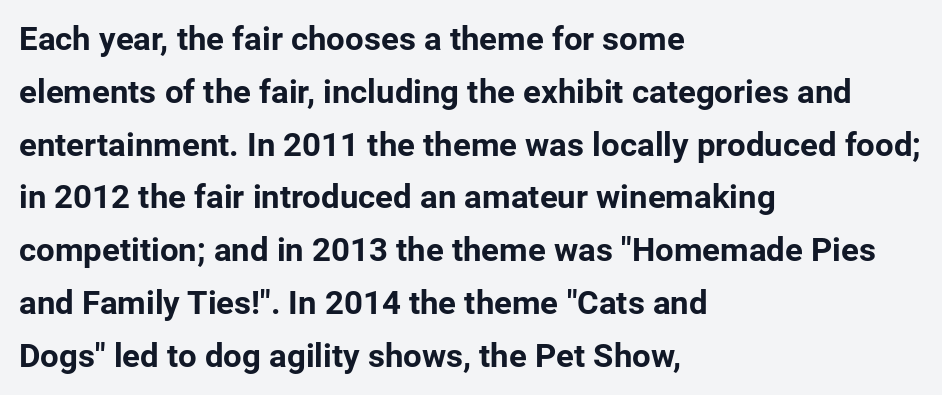
Q: Is the text bold? A: Yes.
Q: Is the text italic (slanted)? A: No, it is upright.
Q: Is the typeface a serif or a sans-serif typeface? A: Sans-serif.
Q: Is the text underlined? A: No.
Q: How is the paragraph aligned? A: Left-aligned.
Q: Is the spacing between letters normal or unusually wide? A: Normal.
Q: Is the spacing between lines tight, normal or loose? A: Normal.
Q: Width (condensed, normal, or wide)? A: Normal.
Q: Stroke contrast? A: Low.
Q: x-height? A: Medium.
Q: Monospaced? A: No.
